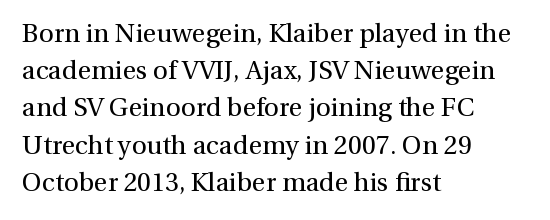
The image shows 26 px text type, upright; set left-aligned, normal line spacing (1.43x), normal letter spacing, not underlined.
